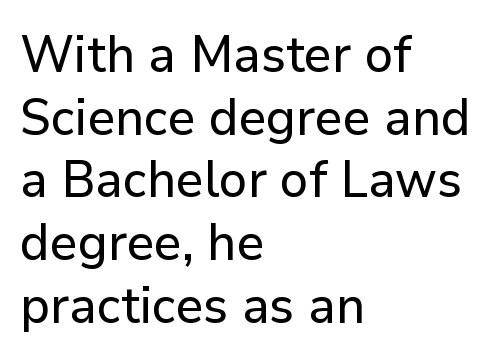
The image shows 51 px sans-serif type, upright; set left-aligned, line spacing 1.23x, normal letter spacing, not underlined; low stroke contrast and a medium x-height.
